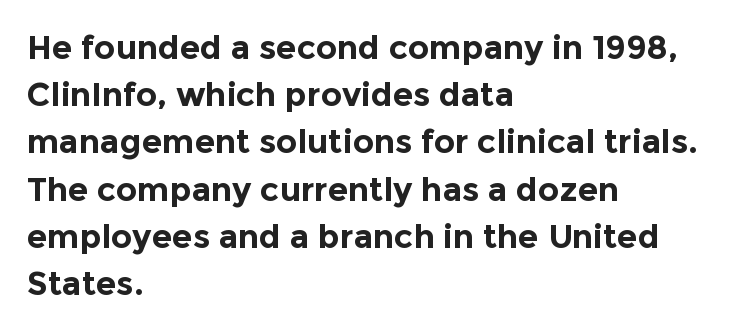
The image shows 33 px bold sans-serif type, upright; set left-aligned, normal line spacing (1.43x), normal letter spacing, not underlined; a medium x-height.
